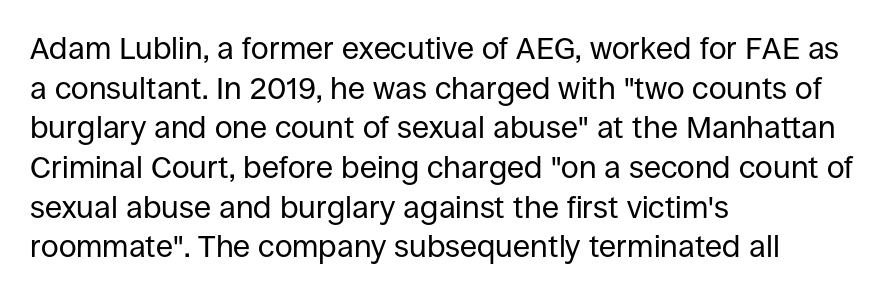
The image shows 31 px regular-weight sans-serif type, upright; set left-aligned, normal line spacing (1.28x), normal letter spacing, not underlined; low stroke contrast and a large x-height.
